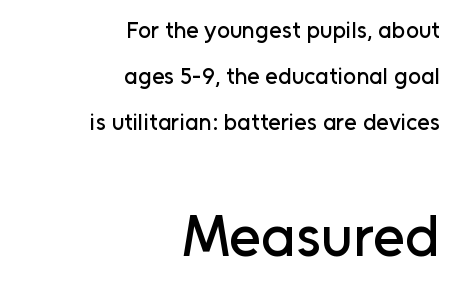
Q: Is the text italic (slanted)? A: No, it is upright.
Q: Is the typeface a serif or a sans-serif typeface? A: Sans-serif.
Q: Is the text underlined? A: No.
Q: How is the paragraph aligned? A: Right-aligned.
Q: Is the spacing between letters normal or unusually wide? A: Normal.
Q: Is the spacing between lines tight, normal or loose? A: Loose.
Q: Which block of text is set in a larger size, the first (top) or the second (bottom)? A: The second (bottom) one.
Q: Width (condensed, normal, or wide)? A: Normal.
Q: Stroke contrast? A: Low.
Q: x-height? A: Medium.
Q: Monospaced? A: No.
